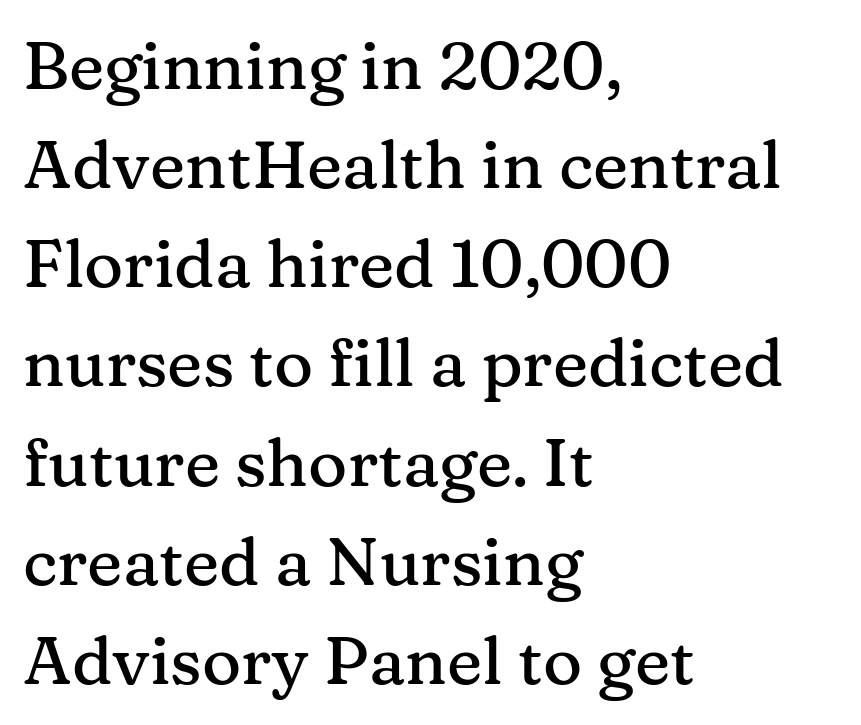
Q: Is the text italic (slanted)? A: No, it is upright.
Q: Is the typeface a serif or a sans-serif typeface? A: Serif.
Q: Is the text underlined? A: No.
Q: How is the paragraph aligned? A: Left-aligned.
Q: Is the spacing between letters normal or unusually wide? A: Normal.
Q: Is the spacing between lines tight, normal or loose? A: Normal.
Q: Width (condensed, normal, or wide)? A: Normal.
Q: Stroke contrast? A: Medium.
Q: x-height? A: Medium.
Q: Monospaced? A: No.
